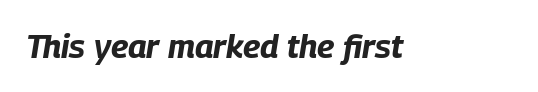
The image shows 33 px bold, condensed type, italic (leaning right); set normal letter spacing, not underlined; low stroke contrast and a large x-height.
